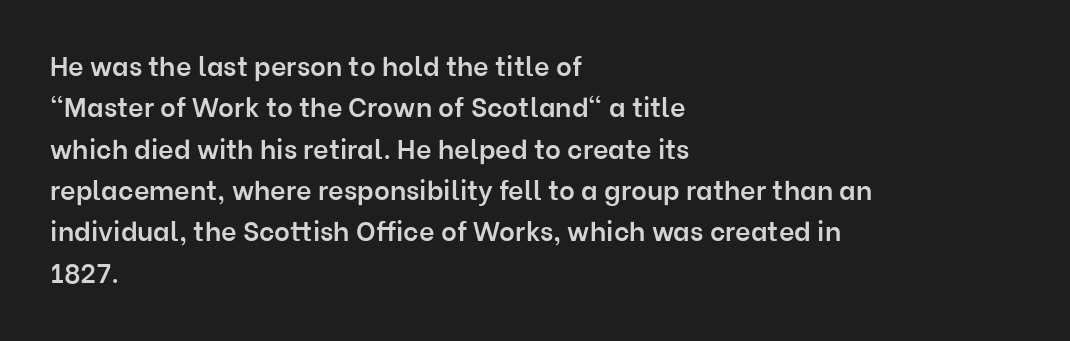
The image shows 27 px text type, upright; set left-aligned, normal line spacing (1.53x), normal letter spacing, not underlined.
